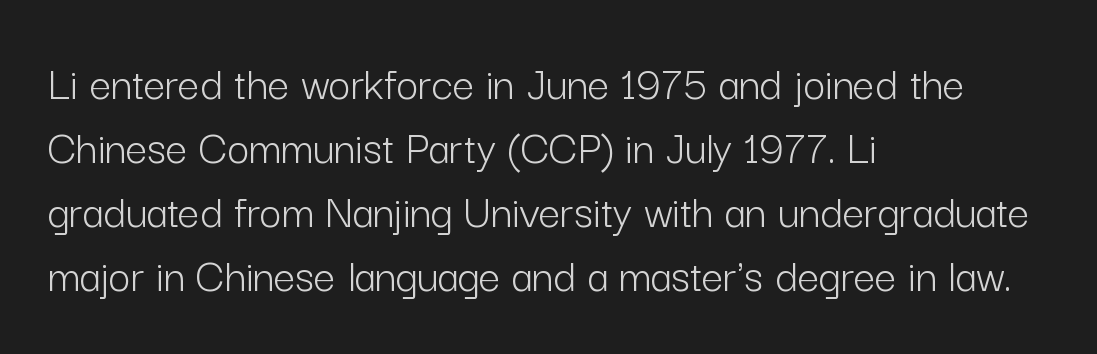
Q: Is the text bold? A: No.
Q: Is the text italic (slanted)? A: No, it is upright.
Q: Is the typeface a serif or a sans-serif typeface? A: Sans-serif.
Q: Is the text underlined? A: No.
Q: How is the paragraph aligned? A: Left-aligned.
Q: Is the spacing between letters normal or unusually wide? A: Normal.
Q: Is the spacing between lines tight, normal or loose? A: Normal.
Q: Width (condensed, normal, or wide)? A: Normal.
Q: Stroke contrast? A: Low.
Q: x-height? A: Medium.
Q: Monospaced? A: No.
